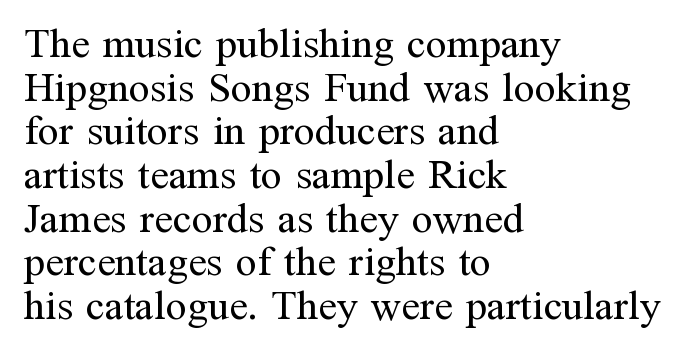
The image shows 42 px regular-weight serif type, upright; set left-aligned, tight line spacing (1.04x), normal letter spacing, not underlined; medium stroke contrast and a medium x-height.
